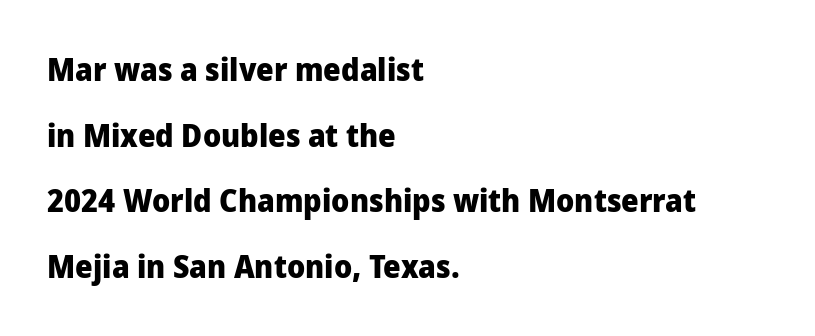
The glyphs are unaccompanied by any horizontal stroke below them. In terms of weight, the rendering is a true, heavy bold. Every row of glyphs begins at an identical x-position on the left. Posture: vertical.
